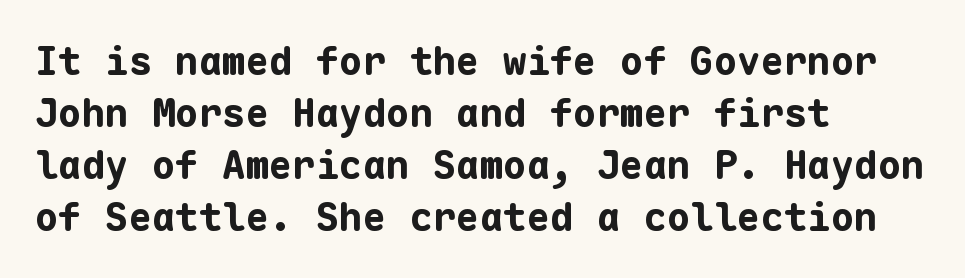
The image shows 39 px bold sans-serif type, upright, monospaced; set left-aligned, normal line spacing (1.33x), normal letter spacing, not underlined; low stroke contrast and a medium x-height.
